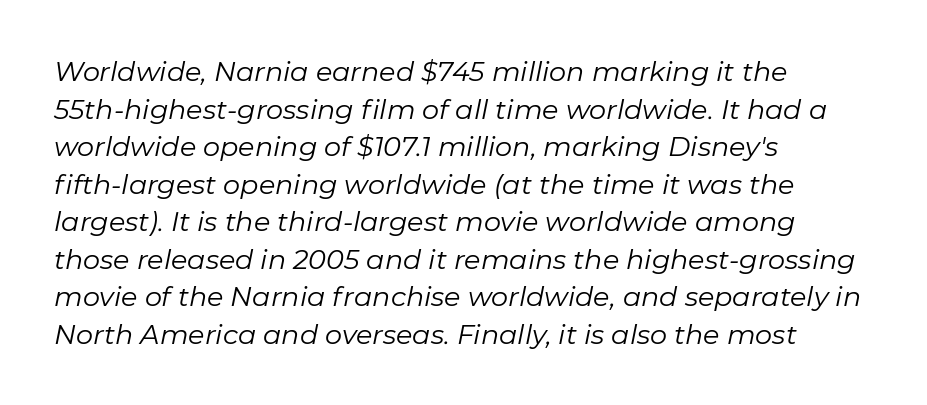
Vertically, the passage feels balanced, rows spaced as you'd expect. Leftover space on each line is placed entirely after the last word. Looking at the ascenders, they clearly lean. Compared with a typical body face, this is equally light or lighter still. Plain, unruled lines of type. Is the letter spacing exaggerated? No — it looks like the ordinary default.
